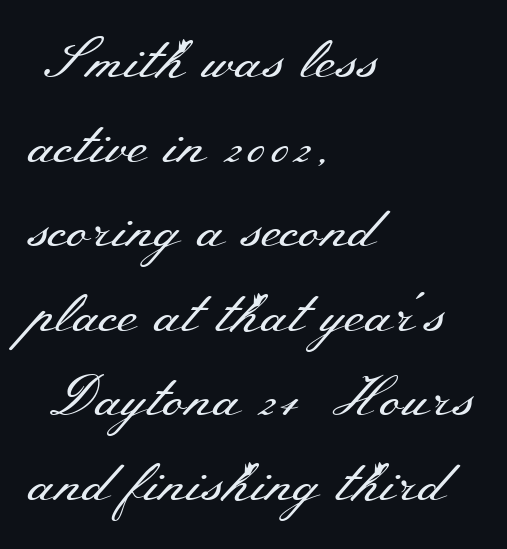
The passage shown has conventional tracking throughout. Line spacing here is normal. Check where the strokes stop: tiny serifs finish them off. Is this a fixed-width face? No — the glyphs have proportional, varying widths. The strokes are not fattened; the text isn't bold.
